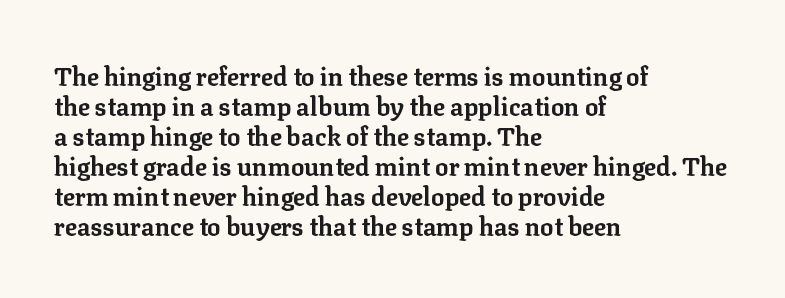
Default kerning and tracking; the words read as compact shapes. The letters stand upright; this is a roman face. Pretty heavy lettering here — definitely bold. The words here are not underlined.
